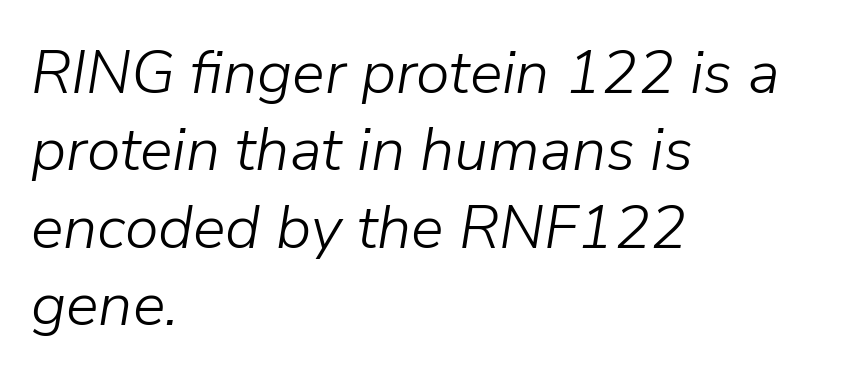
{"italic": "yes", "lean": "right", "slant_degrees": 9, "bold": "no", "weight": "light", "width": "normal", "stroke_contrast": "low", "x_height": "medium", "monospaced": "no", "underline": "no", "align": "left", "line_spacing": "normal", "line_spacing_ratio": 1.27, "letter_spacing": "normal", "letter_spacing_em": 0.0, "glyph_px": 61}
